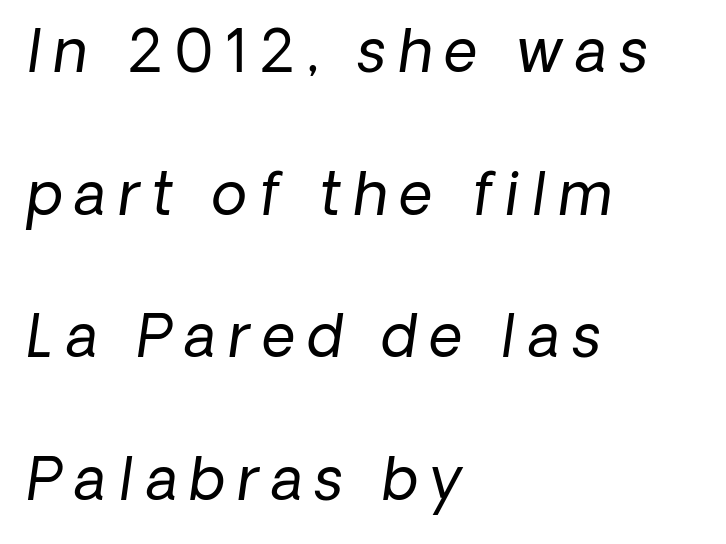
Q: Is the text bold? A: No.
Q: Is the typeface a serif or a sans-serif typeface? A: Sans-serif.
Q: Is the text underlined? A: No.
Q: How is the paragraph aligned? A: Left-aligned.
Q: Is the spacing between letters normal or unusually wide? A: Unusually wide.
Q: Is the spacing between lines tight, normal or loose? A: Loose.
Q: Width (condensed, normal, or wide)? A: Normal.
Q: Stroke contrast? A: Low.
Q: x-height? A: Medium.
Q: Monospaced? A: No.
